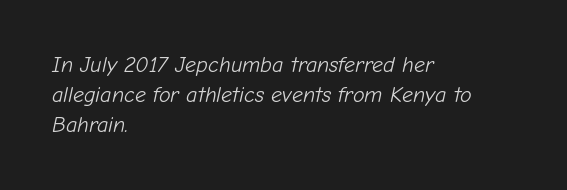
Teacher's note: observe the even left margin — that is flush-left alignment. It's the slanting kind of type. A normal amount of white space separates one row of letters from the next. The rendering keeps characters at their native spacing.
